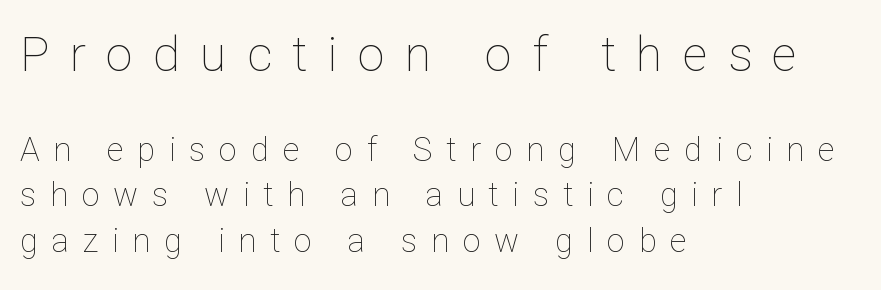
{"italic": "no", "bold": "no", "weight": "thin", "width": "normal", "stroke_contrast": "low", "x_height": "medium", "monospaced": "no", "underline": "no", "align": "left", "line_spacing": "normal", "line_spacing_ratio": 1.38, "letter_spacing": "wide", "letter_spacing_em": 0.41, "larger_block": "first", "size_ratio": 1.48, "glyph_px": 49}
